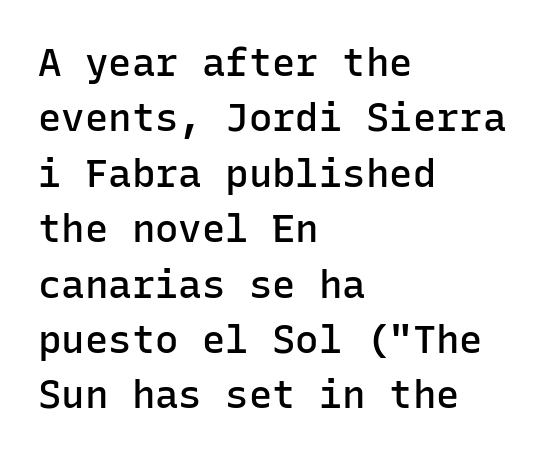
Q: Is the text bold? A: Semi-bold.
Q: Is the text italic (slanted)? A: No, it is upright.
Q: Is the typeface a serif or a sans-serif typeface? A: Sans-serif.
Q: Is the text underlined? A: No.
Q: How is the paragraph aligned? A: Left-aligned.
Q: Is the spacing between letters normal or unusually wide? A: Normal.
Q: Is the spacing between lines tight, normal or loose? A: Normal.
Q: Width (condensed, normal, or wide)? A: Normal.
Q: Stroke contrast? A: Low.
Q: x-height? A: Medium.
Q: Monospaced? A: Yes.
